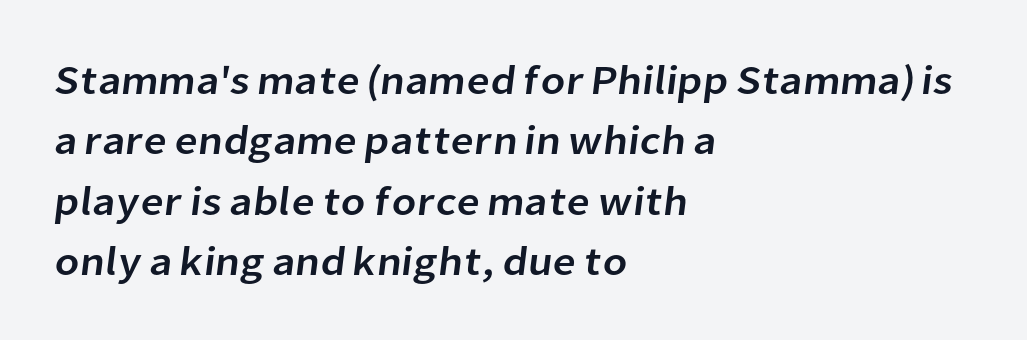
{"serif": "no", "width": "normal", "stroke_contrast": "low", "x_height": "medium", "monospaced": "no", "underline": "no", "align": "left", "line_spacing": "normal", "line_spacing_ratio": 1.47, "letter_spacing": "normal", "letter_spacing_em": 0.0, "glyph_px": 41}
